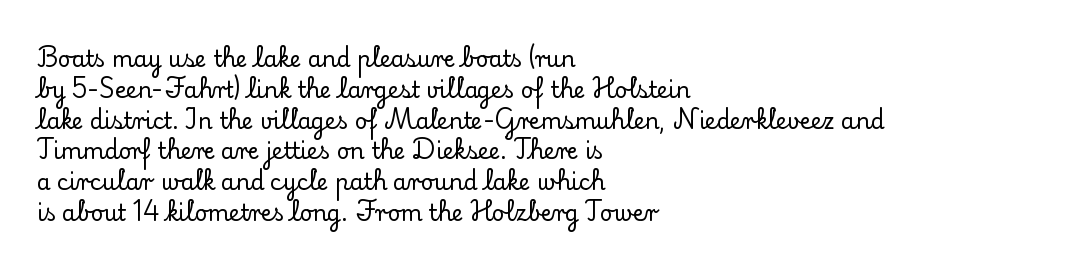
Q: Is the text italic (slanted)? A: No, it is upright.
Q: Is the text underlined? A: No.
Q: How is the paragraph aligned? A: Left-aligned.
Q: Is the spacing between letters normal or unusually wide? A: Normal.
Q: Is the spacing between lines tight, normal or loose? A: Normal.
